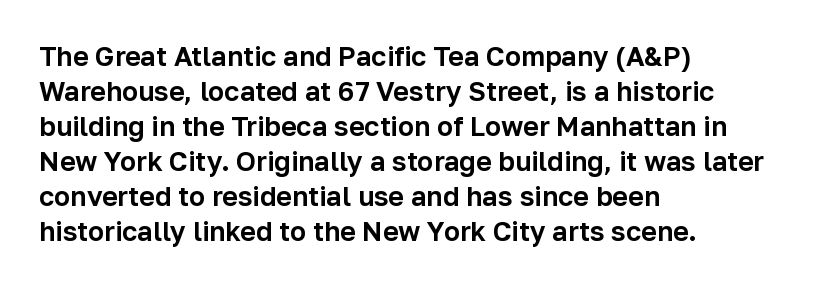
Q: Is the text italic (slanted)? A: No, it is upright.
Q: Is the text underlined? A: No.
Q: How is the paragraph aligned? A: Left-aligned.
Q: Is the spacing between letters normal or unusually wide? A: Normal.
Q: Is the spacing between lines tight, normal or loose? A: Normal.
